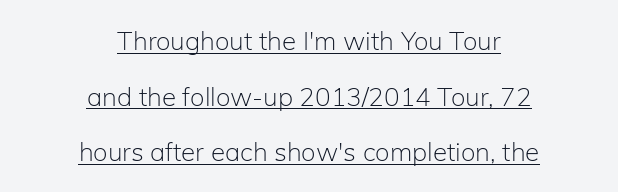
Q: Is the text bold? A: No.
Q: Is the text italic (slanted)? A: No, it is upright.
Q: Is the text underlined? A: Yes.
Q: How is the paragraph aligned? A: Centered.
Q: Is the spacing between letters normal or unusually wide? A: Normal.
Q: Is the spacing between lines tight, normal or loose? A: Loose.
